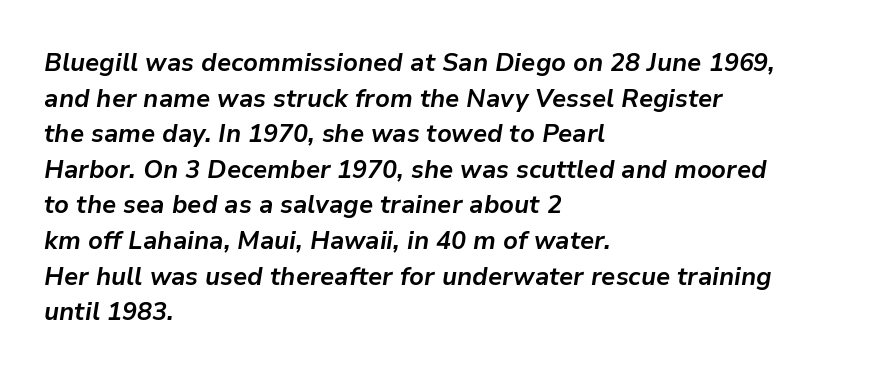
{"italic": "yes", "lean": "right", "slant_degrees": 9, "bold": "yes", "underline": "no", "align": "left", "line_spacing": "normal", "line_spacing_ratio": 1.37, "letter_spacing": "normal", "letter_spacing_em": 0.0, "glyph_px": 26}
